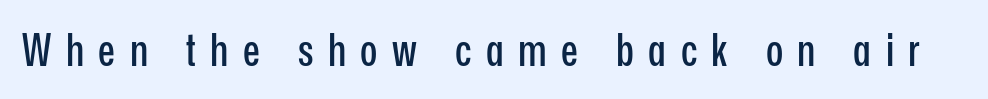
The image shows 45 px condensed sans-serif type, upright; set unusually wide letter spacing (+0.32 em), not underlined; low stroke contrast and a medium x-height.
